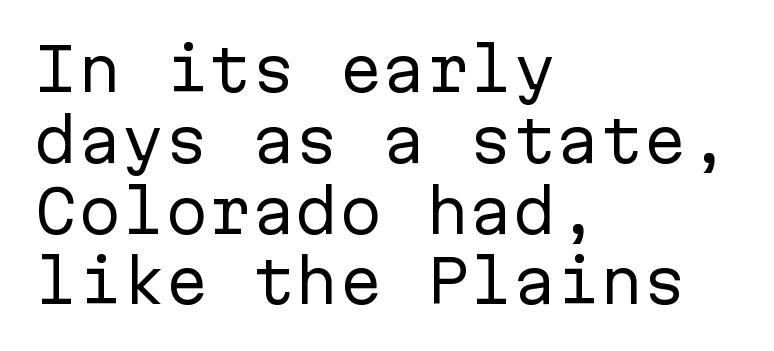
{"serif": "no", "italic": "no", "bold": "no", "weight": "regular", "width": "normal", "stroke_contrast": "low", "x_height": "medium", "monospaced": "yes", "underline": "no", "align": "left", "line_spacing_ratio": 1.22, "letter_spacing": "normal", "letter_spacing_em": 0.0, "glyph_px": 58}
